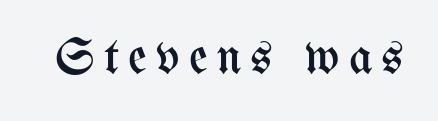
{"italic": "no", "bold": "no", "weight": "regular", "width": "condensed", "stroke_contrast": "medium", "x_height": "medium", "monospaced": "no", "underline": "no", "glyph_px": 51}
